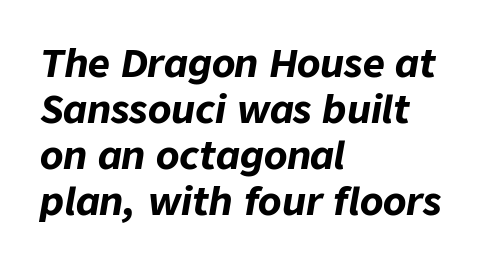
Q: Is the text bold? A: Yes.
Q: Is the text italic (slanted)? A: Yes, it leans right by about 9 degrees.
Q: Is the text underlined? A: No.
Q: How is the paragraph aligned? A: Left-aligned.
Q: Is the spacing between letters normal or unusually wide? A: Normal.
Q: Width (condensed, normal, or wide)? A: Normal.
Q: Stroke contrast? A: Low.
Q: x-height? A: Medium.
Q: Monospaced? A: No.
